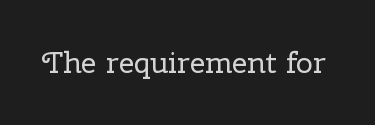
The image shows 30 px regular-weight serif type, upright; set normal letter spacing, not underlined; low stroke contrast and a medium x-height.
